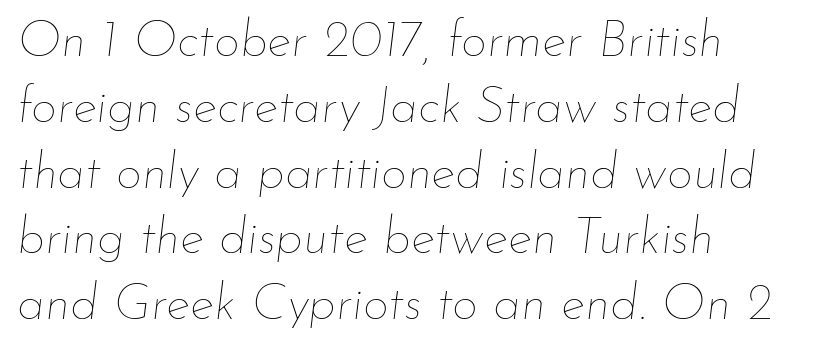
The image shows 51 px thin type, italic (leaning right); set left-aligned, normal line spacing (1.29x), normal letter spacing, not underlined; low stroke contrast and a small x-height.
